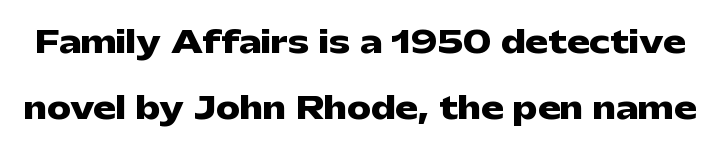
{"serif": "no", "italic": "no", "bold": "yes", "weight": "heavy", "width": "wide", "stroke_contrast": "low", "x_height": "medium", "monospaced": "no", "underline": "no", "line_spacing": "loose", "line_spacing_ratio": 2.21, "letter_spacing": "normal", "letter_spacing_em": 0.0, "glyph_px": 30}
